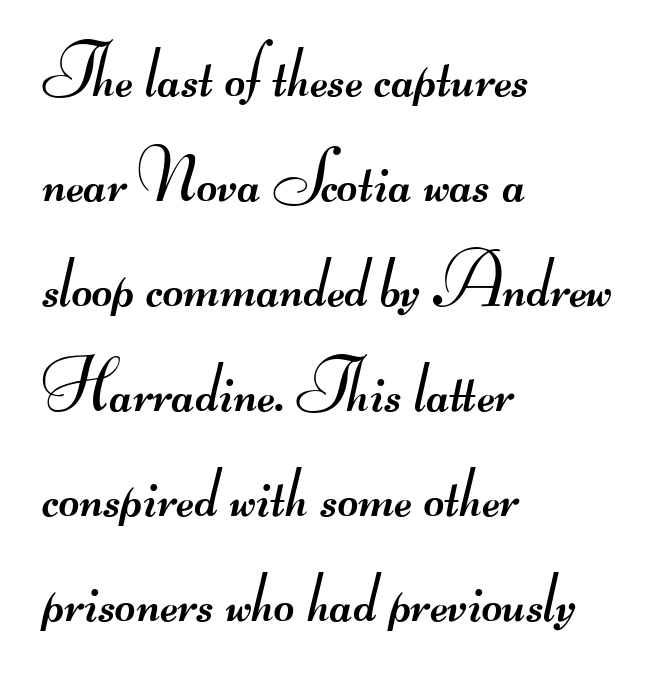
Bare-footed words on every line. Are there feet on the stems? There aren't — it's a sans. Stems here are at most as thick as an everyday book face. These lines are rendered in a variable-pitch font. What stands out about the letter spacing? Nothing — it is the standard amount. The ragged edge is on the right, which tells us the setting is flush left.
